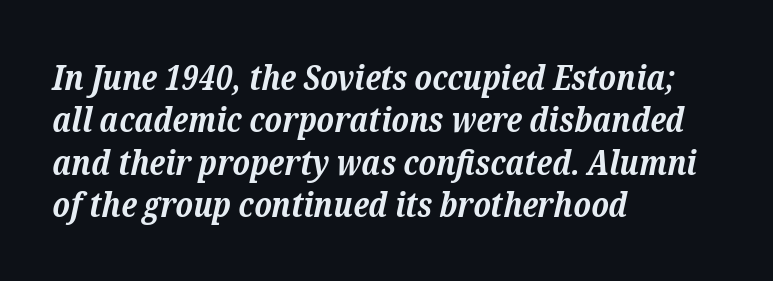
Q: Is the text bold? A: Yes.
Q: Is the text italic (slanted)? A: Yes, it leans right by about 12 degrees.
Q: Is the typeface a serif or a sans-serif typeface? A: Serif.
Q: Is the text underlined? A: No.
Q: How is the paragraph aligned? A: Left-aligned.
Q: Is the spacing between letters normal or unusually wide? A: Normal.
Q: Width (condensed, normal, or wide)? A: Normal.
Q: Stroke contrast? A: Low.
Q: x-height? A: Medium.
Q: Monospaced? A: No.
